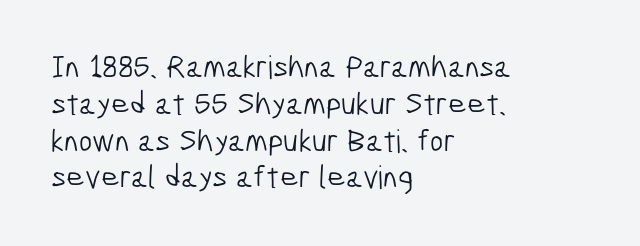
{"serif": "no", "bold": "no", "weight": "light", "width": "condensed", "stroke_contrast": "low", "x_height": "medium", "monospaced": "no", "underline": "no", "align": "left", "line_spacing": "tight", "line_spacing_ratio": 1.15, "letter_spacing": "normal", "letter_spacing_em": 0.0, "glyph_px": 32}
